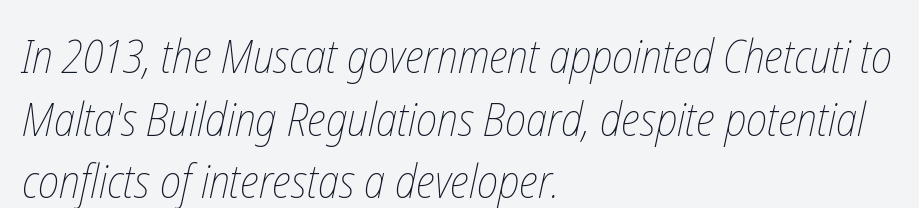
Looks like regular typesetting: each glyph gets only the width it needs. The passage shown is not bold in any degree. Regular leading. The type is set solid horizontally, with unmodified tracking. Clear beneath every line of the passage. These lines are set flush left with a ragged right edge.
